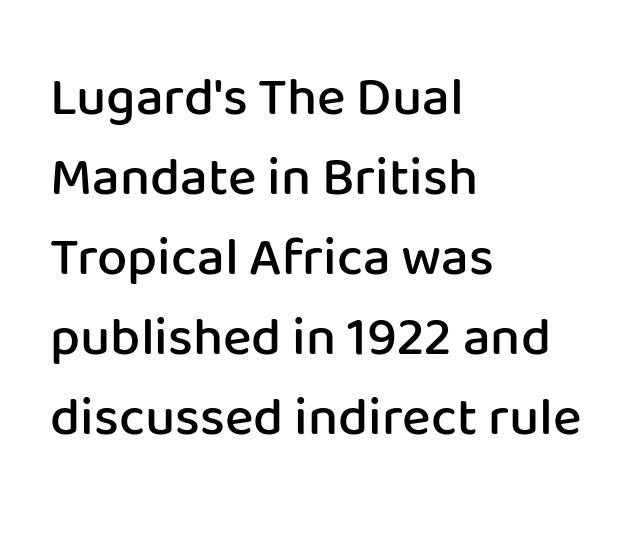
Q: Is the text bold? A: Semi-bold.
Q: Is the text italic (slanted)? A: No, it is upright.
Q: Is the typeface a serif or a sans-serif typeface? A: Sans-serif.
Q: Is the text underlined? A: No.
Q: How is the paragraph aligned? A: Left-aligned.
Q: Is the spacing between letters normal or unusually wide? A: Normal.
Q: Is the spacing between lines tight, normal or loose? A: Normal.
Q: Width (condensed, normal, or wide)? A: Normal.
Q: Stroke contrast? A: Low.
Q: x-height? A: Medium.
Q: Monospaced? A: No.
